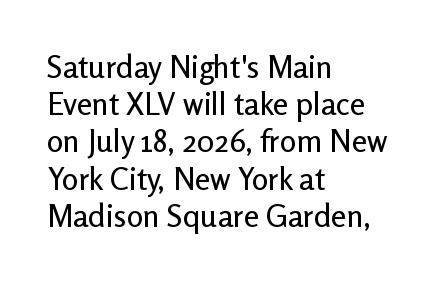
{"serif": "no", "italic": "no", "width": "normal", "stroke_contrast": "low", "x_height": "medium", "monospaced": "no", "underline": "no", "align": "left", "line_spacing_ratio": 1.2, "letter_spacing": "normal", "letter_spacing_em": 0.0, "glyph_px": 31}
